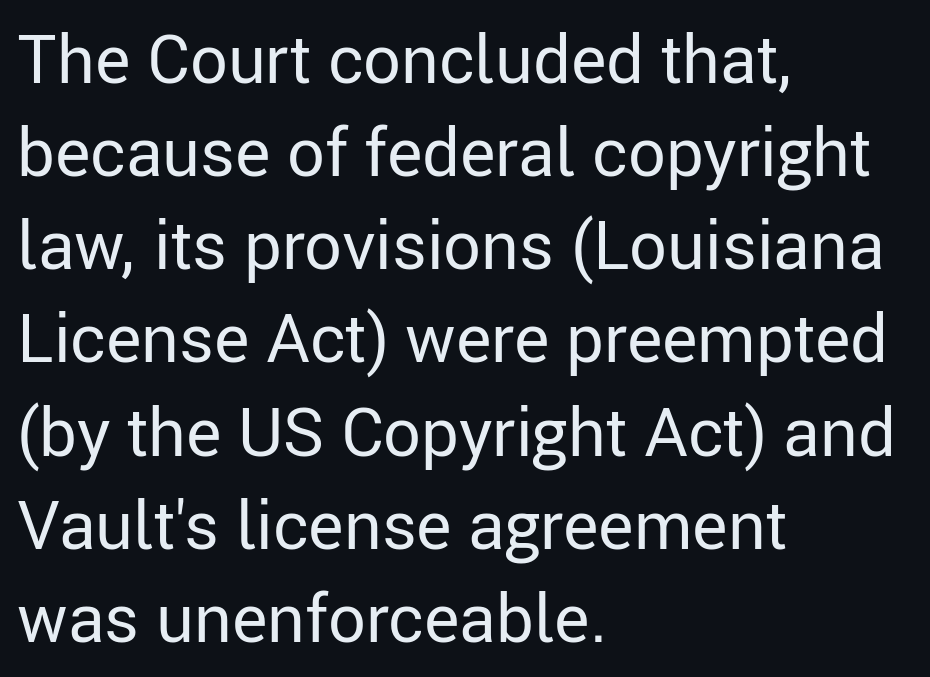
Q: Is the text bold? A: No.
Q: Is the text italic (slanted)? A: No, it is upright.
Q: Is the typeface a serif or a sans-serif typeface? A: Sans-serif.
Q: Is the text underlined? A: No.
Q: How is the paragraph aligned? A: Left-aligned.
Q: Is the spacing between letters normal or unusually wide? A: Normal.
Q: Is the spacing between lines tight, normal or loose? A: Normal.
Q: Width (condensed, normal, or wide)? A: Normal.
Q: Stroke contrast? A: Low.
Q: x-height? A: Medium.
Q: Monospaced? A: No.
